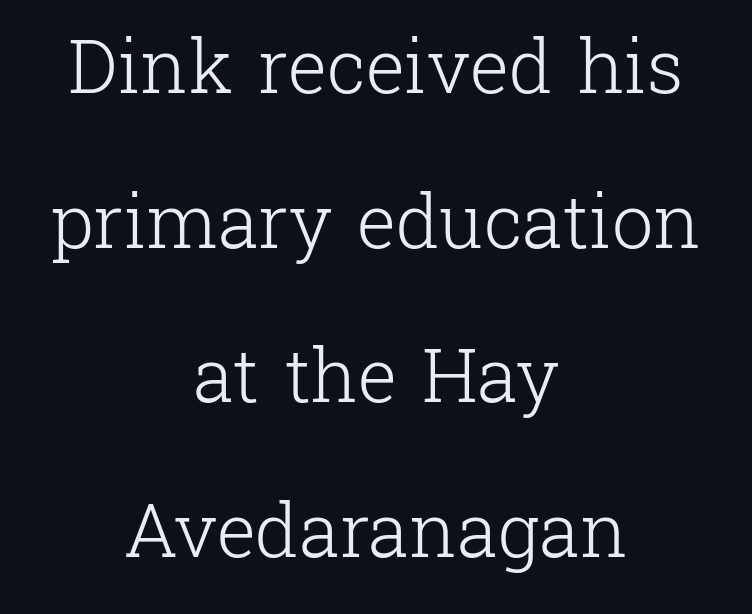
A typesetter would call this proportional, since set widths differ per character. A centered setting, common on invitations and titles, is used for this passage. Rendered with straight, roman letterforms. The rendering keeps characters at their native spacing. Rule under the text: the space is simply empty.
